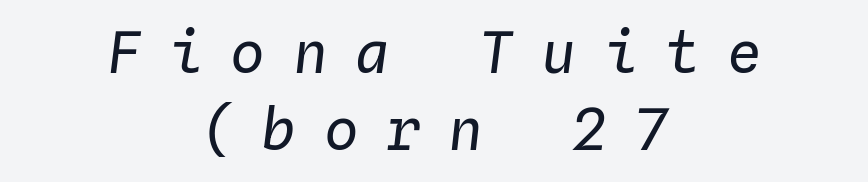
{"italic": "yes", "lean": "right", "slant_degrees": 4, "bold": "no", "weight": "regular", "width": "normal", "stroke_contrast": "low", "x_height": "medium", "monospaced": "yes", "underline": "no", "align": "center", "line_spacing": "normal", "line_spacing_ratio": 1.33, "letter_spacing": "wide", "letter_spacing_em": 0.47, "glyph_px": 58}
